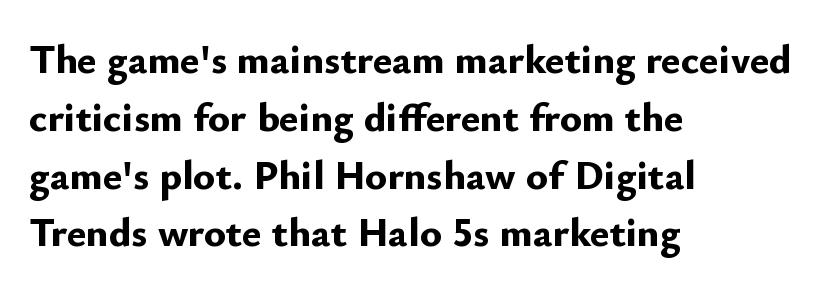
The string is rendered with underlining switched off. A typesetter would call this zero additional tracking. The passage is arranged the way most books set body copy — flush left. Designer's note — italics off, roman on. This is sans-serif lettering, the kind often seen on screens and signage. The passage shown stacks its lines at a standard gap.
